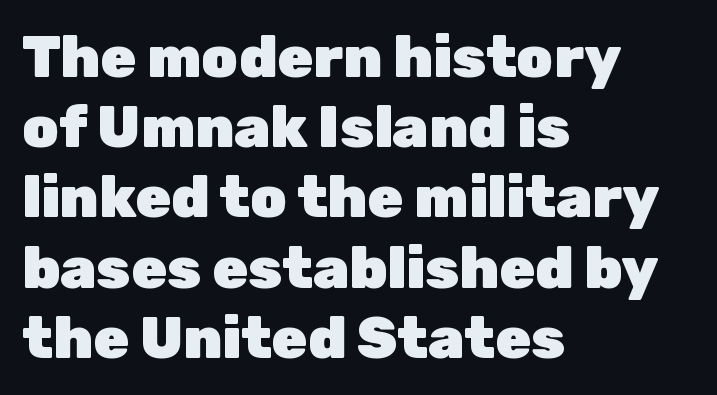
The typography opts for an upright posture over an oblique one. Spacing verdict: proportional, widths tailored to each character. The line texture is even and compact thanks to regular tracking. Typographic density is high because the face is bold.
